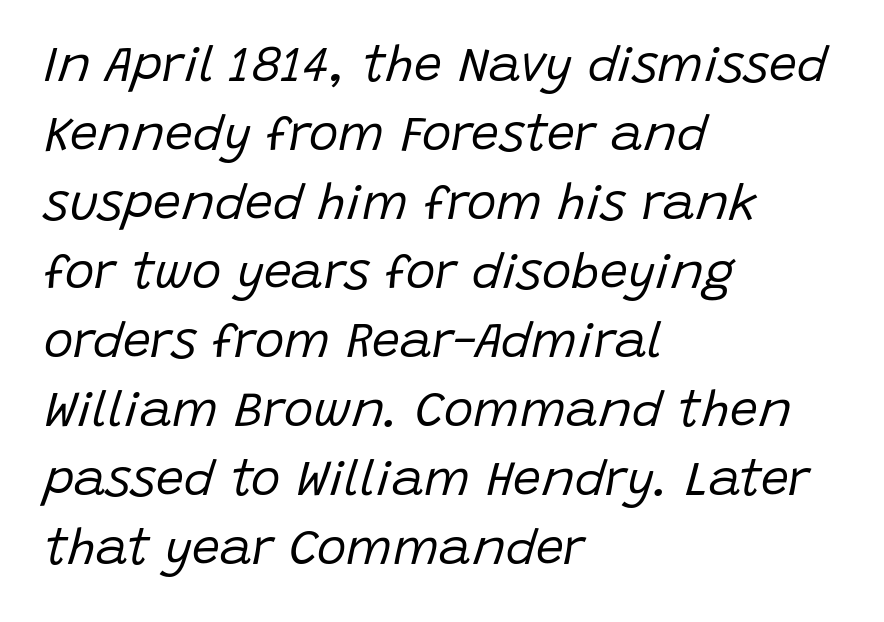
The lines sit at an ordinary, default distance from one another. Descender tails drop into unmarked territory. The text carries the slant typical of an italic or oblique font. The letters advance in unequal steps, a hallmark of proportional type.
